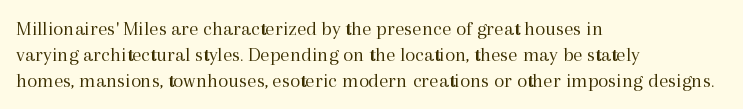
The image shows 21 px text type, upright; set left-aligned, normal line spacing (1.25x), normal letter spacing, not underlined.
